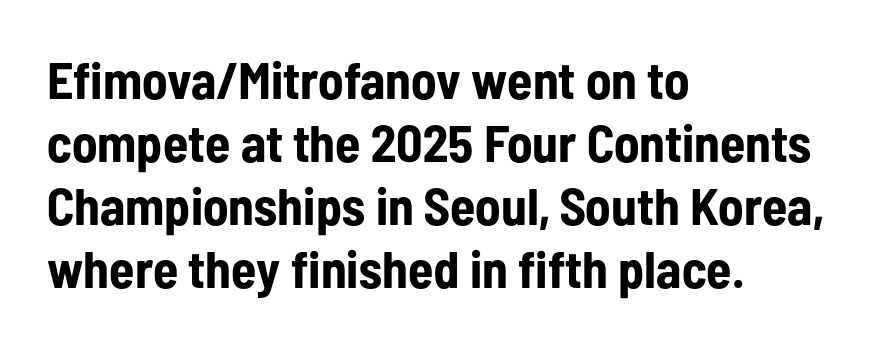
{"serif": "no", "italic": "no", "bold": "yes", "weight": "bold", "width": "condensed", "stroke_contrast": "low", "x_height": "medium", "monospaced": "no", "underline": "no", "align": "left", "line_spacing_ratio": 1.21, "letter_spacing": "normal", "letter_spacing_em": 0.0, "glyph_px": 52}
